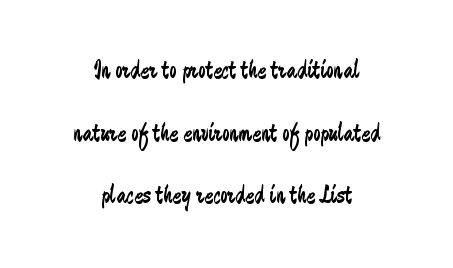
Weight: in the light-to-regular range. This rendering leaves character spacing at its baseline value. This block would shrink considerably if given ordinary leading; it's expanded now. The whitespace from short lines is split evenly between both sides. Rule under the text: the space is simply empty.
